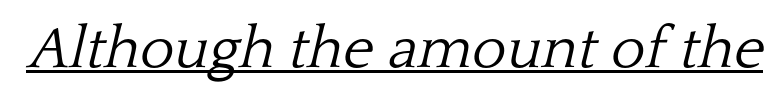
Here the glyphs are tracked normally, forming tight word shapes. Unlike a clean sans, this face finishes its strokes with serifs. This is oblique type, the kind used for emphasis or titles. Decoration check: the copy is underlined. The typesetting does not lean heavy: it is not bold. Varying glyph widths throughout — classic text-font behaviour.
